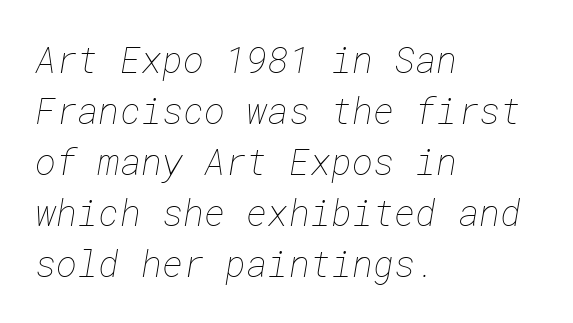
{"bold": "no", "weight": "thin", "width": "normal", "stroke_contrast": "low", "x_height": "medium", "underline": "no", "align": "left", "line_spacing": "normal", "line_spacing_ratio": 1.42, "letter_spacing": "normal", "letter_spacing_em": 0.0, "glyph_px": 36}
